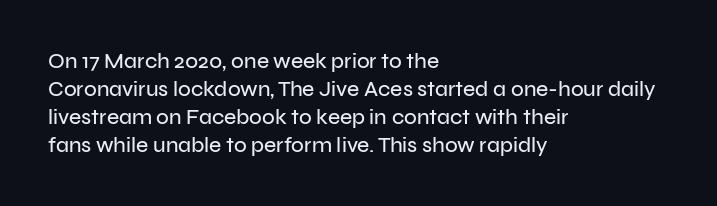
The image shows 21 px text type, upright; set left-aligned, normal line spacing (1.33x), normal letter spacing, not underlined.
